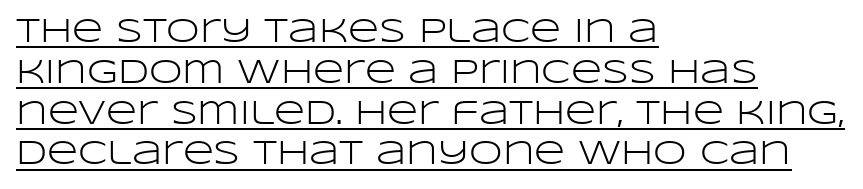
The specimen includes a rule beneath the text block's lines. The passage shown is typed in a proportional face where columns would drift. The cut favours lightness, reaching ordinary text weight at its darkest. If you drew a ruler down the left edge, every line would touch it. This sample uses plain, unmodified letter spacing.
